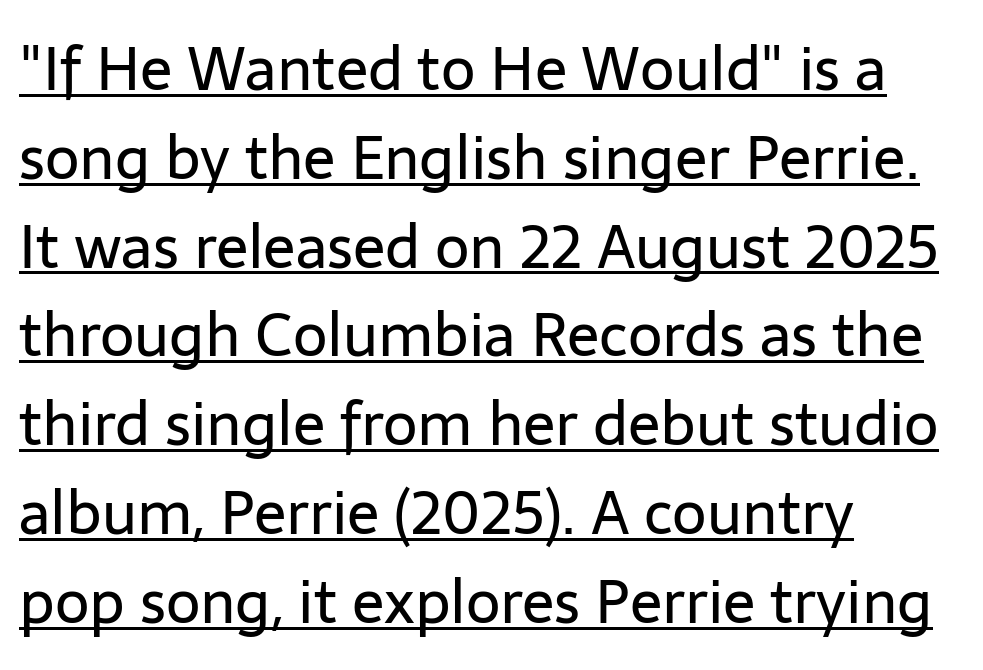
{"serif": "no", "italic": "no", "bold": "no", "weight": "regular", "width": "normal", "stroke_contrast": "low", "x_height": "medium", "monospaced": "no", "underline": "yes", "align": "left", "line_spacing": "normal", "line_spacing_ratio": 1.48, "letter_spacing": "normal", "letter_spacing_em": 0.0, "glyph_px": 60}
